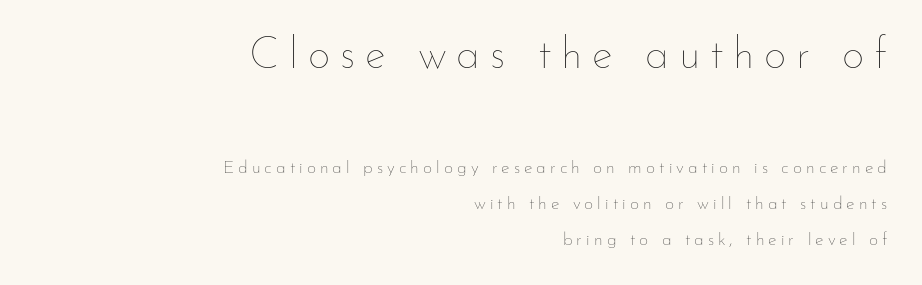
{"italic": "no", "bold": "no", "weight": "thin", "width": "normal", "stroke_contrast": "low", "x_height": "small", "monospaced": "no", "underline": "no", "align": "right", "line_spacing": "loose", "line_spacing_ratio": 2.01, "letter_spacing": "wide", "letter_spacing_em": 0.22, "larger_block": "first", "size_ratio": 2.44, "glyph_px": 44}
